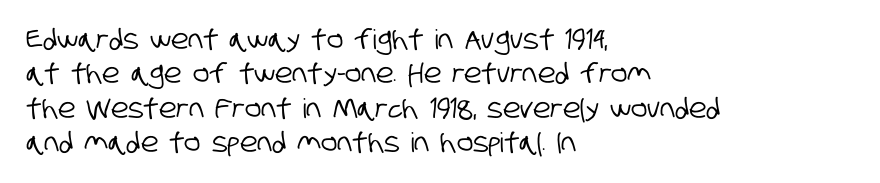
The image shows 27 px text type; set left-aligned, normal line spacing (1.27x), normal letter spacing, not underlined.
